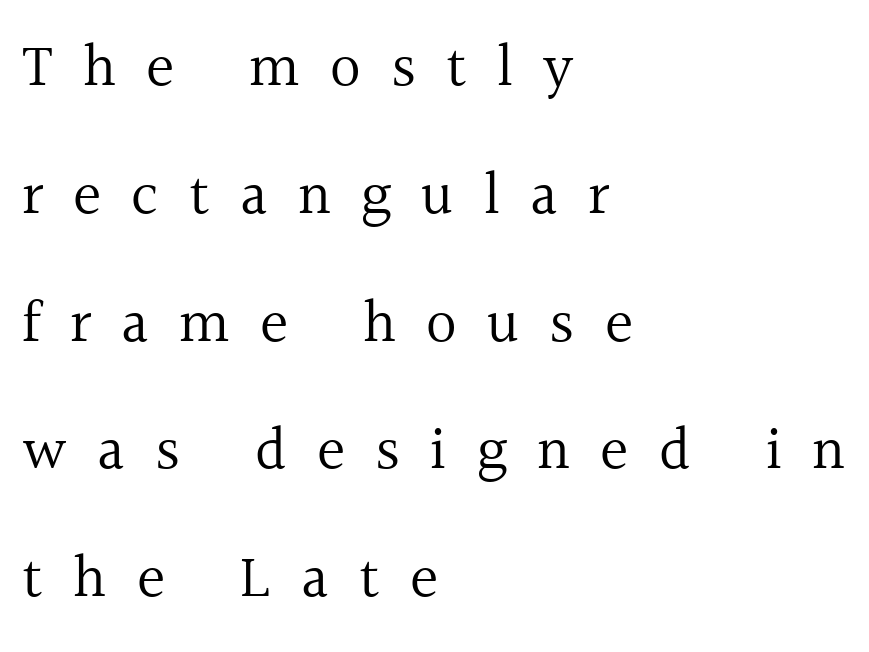
Q: Is the text bold? A: No.
Q: Is the text italic (slanted)? A: No, it is upright.
Q: Is the typeface a serif or a sans-serif typeface? A: Serif.
Q: Is the text underlined? A: No.
Q: How is the paragraph aligned? A: Left-aligned.
Q: Is the spacing between letters normal or unusually wide? A: Unusually wide.
Q: Is the spacing between lines tight, normal or loose? A: Loose.
Q: Width (condensed, normal, or wide)? A: Normal.
Q: x-height? A: Medium.
Q: Monospaced? A: No.
